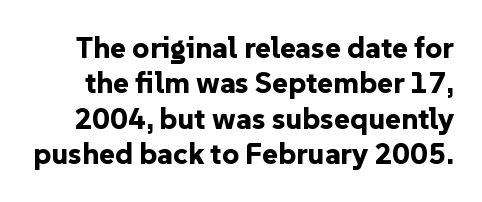
{"serif": "no", "italic": "no", "bold": "yes", "weight": "bold", "width": "normal", "stroke_contrast": "low", "x_height": "medium", "monospaced": "no", "underline": "no", "line_spacing_ratio": 1.18, "letter_spacing": "normal", "letter_spacing_em": 0.0, "glyph_px": 30}
